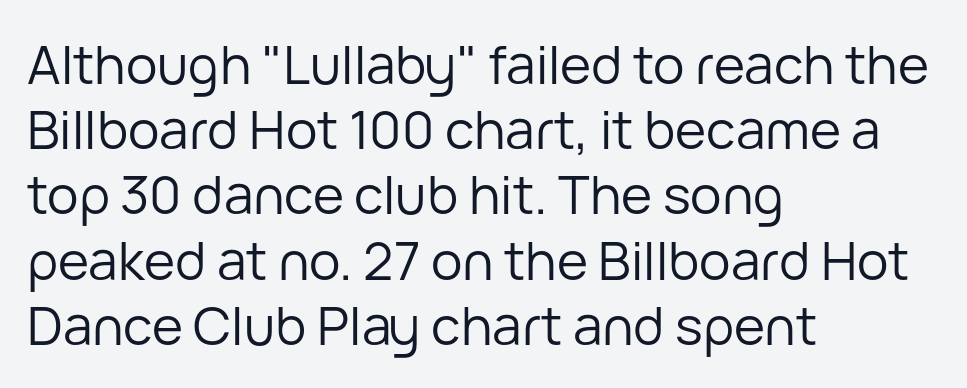
The image shows 53 px regular-weight sans-serif type, upright; set left-aligned, line spacing 1.23x, normal letter spacing, not underlined; low stroke contrast and a medium x-height.
